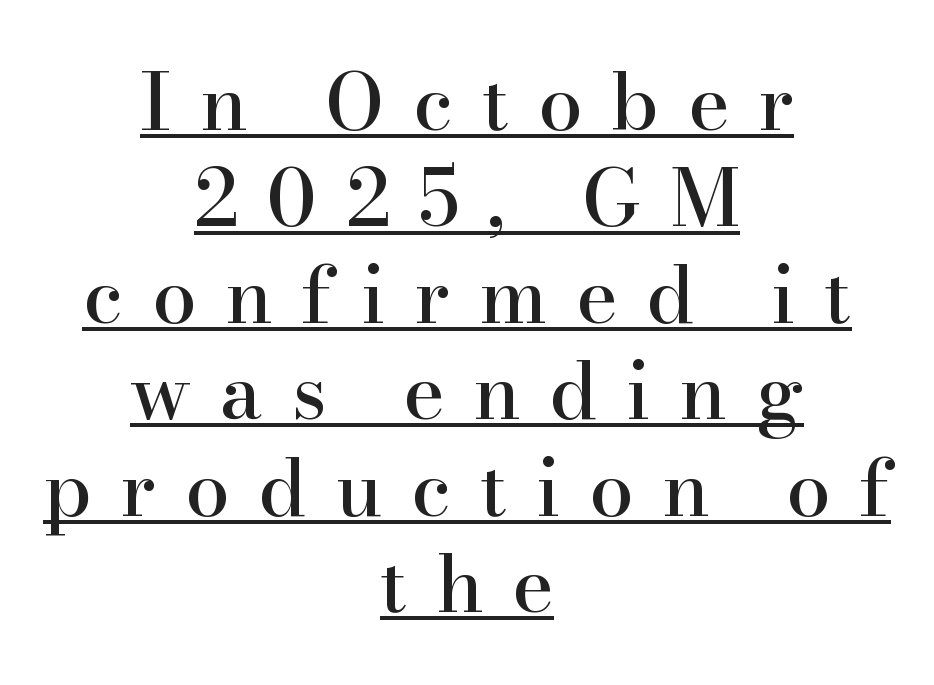
The image shows 79 px serif type, upright; set centered, line spacing 1.22x, unusually wide letter spacing (+0.36 em), underlined; high stroke contrast and a small x-height.
